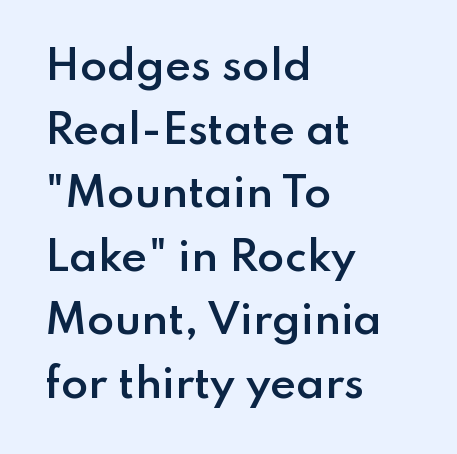
Q: Is the text bold? A: Semi-bold.
Q: Is the text italic (slanted)? A: No, it is upright.
Q: Is the typeface a serif or a sans-serif typeface? A: Sans-serif.
Q: Is the text underlined? A: No.
Q: How is the paragraph aligned? A: Left-aligned.
Q: Is the spacing between letters normal or unusually wide? A: Normal.
Q: Is the spacing between lines tight, normal or loose? A: Normal.
Q: Width (condensed, normal, or wide)? A: Normal.
Q: Stroke contrast? A: Low.
Q: x-height? A: Small.
Q: Monospaced? A: No.
